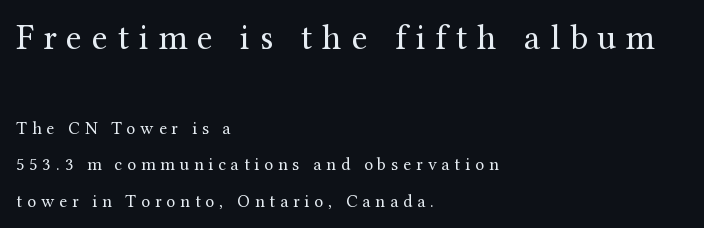
Q: Is the text bold? A: No.
Q: Is the text italic (slanted)? A: No, it is upright.
Q: Is the typeface a serif or a sans-serif typeface? A: Serif.
Q: Is the text underlined? A: No.
Q: How is the paragraph aligned? A: Left-aligned.
Q: Is the spacing between letters normal or unusually wide? A: Unusually wide.
Q: Is the spacing between lines tight, normal or loose? A: Loose.
Q: Which block of text is set in a larger size, the first (top) or the second (bottom)? A: The first (top) one.
Q: Width (condensed, normal, or wide)? A: Normal.
Q: Stroke contrast? A: Medium.
Q: x-height? A: Medium.
Q: Monospaced? A: No.
